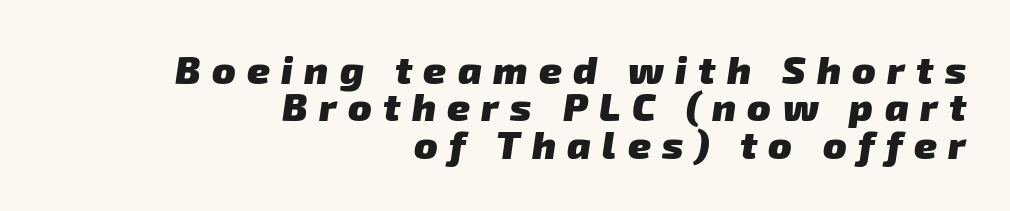
Q: Is the text bold? A: Yes.
Q: Is the typeface a serif or a sans-serif typeface? A: Sans-serif.
Q: Is the text underlined? A: No.
Q: How is the paragraph aligned? A: Right-aligned.
Q: Is the spacing between letters normal or unusually wide? A: Unusually wide.
Q: Is the spacing between lines tight, normal or loose? A: Tight.
Q: Width (condensed, normal, or wide)? A: Normal.
Q: Stroke contrast? A: Low.
Q: x-height? A: Medium.
Q: Monospaced? A: No.
